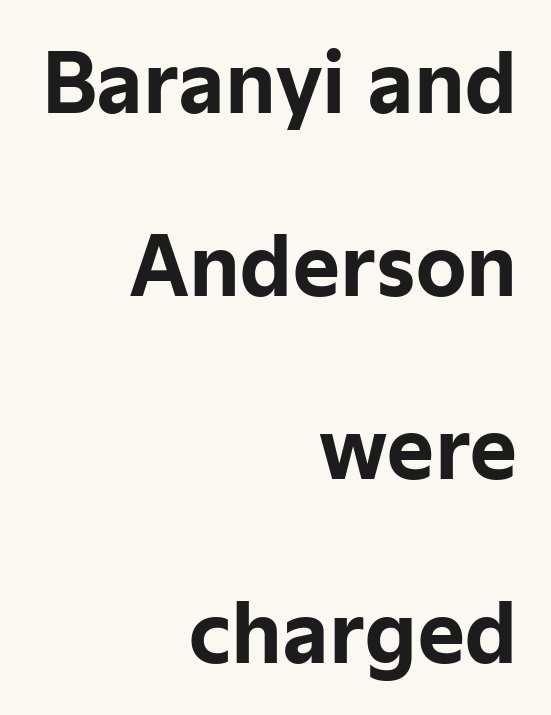
Strong, thick strokes mark this as bold type. Rendered with straight, roman letterforms. This rendering features lettering with no underline. Is this a fixed-width face? No — the glyphs have proportional, varying widths.
